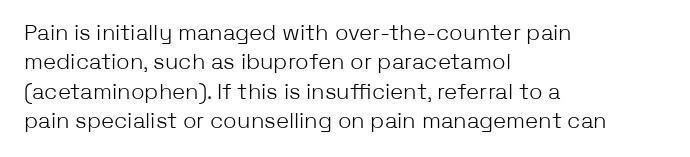
The image shows 22 px text type, upright; set left-aligned, normal line spacing (1.33x), normal letter spacing, not underlined.
